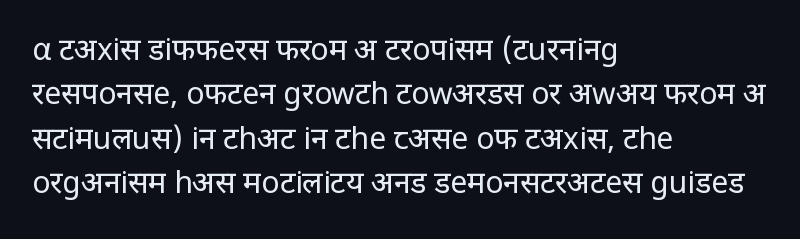
{"serif": "no", "italic": "no", "bold": "no", "weight": "regular", "width": "normal", "stroke_contrast": "low", "x_height": "large", "monospaced": "no", "underline": "no", "align": "left", "line_spacing": "normal", "line_spacing_ratio": 1.48, "letter_spacing": "normal", "letter_spacing_em": 0.0, "glyph_px": 30}
